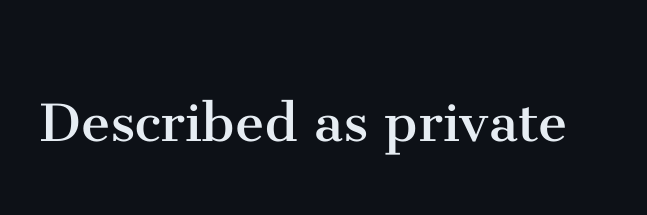
Q: Is the text bold? A: No.
Q: Is the text italic (slanted)? A: No, it is upright.
Q: Is the typeface a serif or a sans-serif typeface? A: Serif.
Q: Is the text underlined? A: No.
Q: Is the spacing between letters normal or unusually wide? A: Normal.
Q: Width (condensed, normal, or wide)? A: Normal.
Q: Stroke contrast? A: Medium.
Q: x-height? A: Medium.
Q: Monospaced? A: No.
